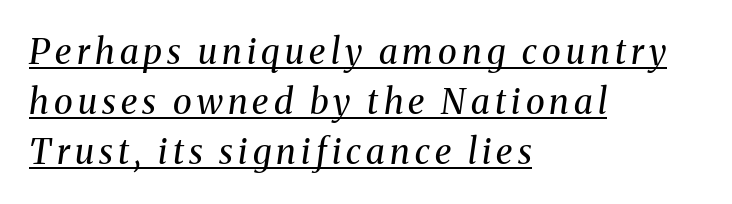
The image shows 35 px regular-weight serif type, italic (leaning right); set left-aligned, normal line spacing (1.43x), underlined; medium stroke contrast and a medium x-height.
